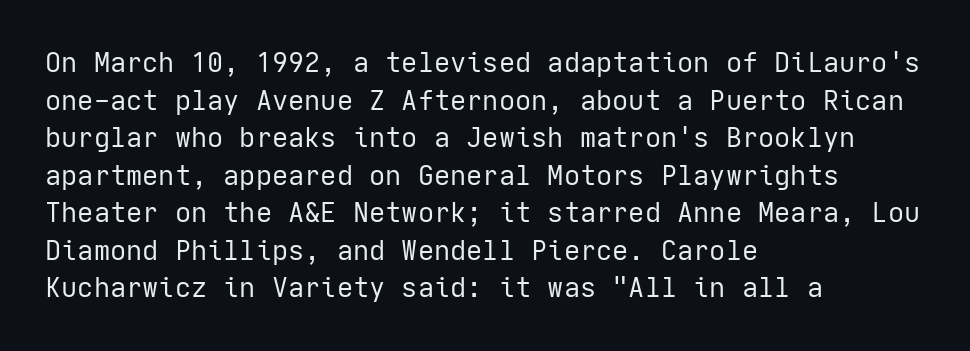
Notice how the stems are strictly vertical — no italics here. A bare baseline throughout the passage. Inter-character spacing is left at the font's built-in metrics. Vertical spacing — default. The ragged edge is on the right, which tells us the setting is flush left. The font sits on the lighter half of the weight spectrum, regular included.
